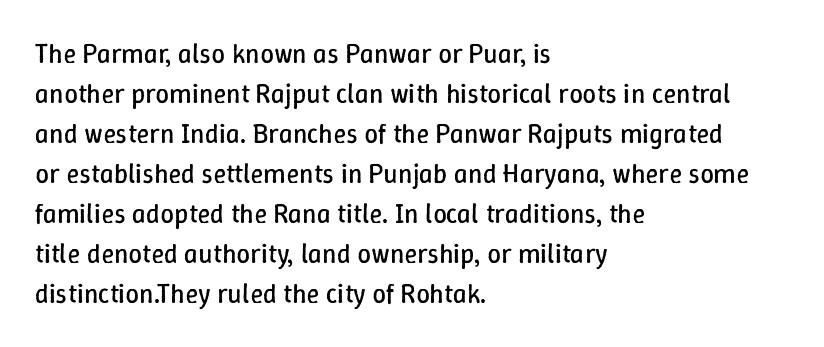
{"italic": "no", "bold": "no", "underline": "no", "align": "left", "line_spacing": "normal", "line_spacing_ratio": 1.48, "letter_spacing": "normal", "letter_spacing_em": 0.0, "glyph_px": 27}
